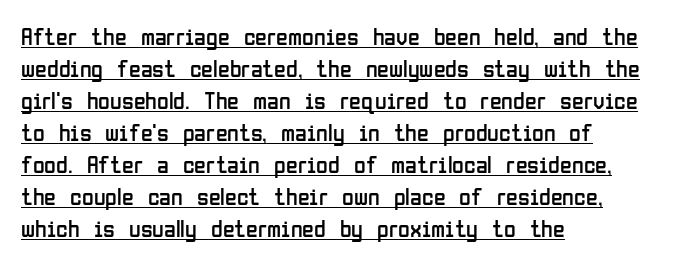
{"italic": "no", "bold": "no", "underline": "yes", "align": "left", "line_spacing": "normal", "line_spacing_ratio": 1.33, "letter_spacing": "normal", "letter_spacing_em": 0.0, "glyph_px": 24}
